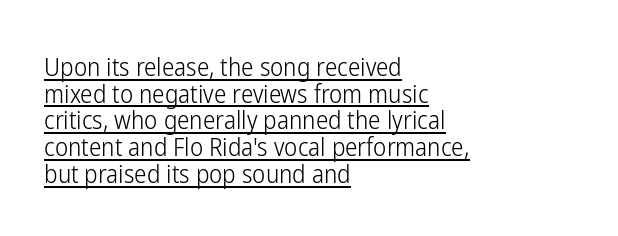
Q: Is the text bold? A: No.
Q: Is the text italic (slanted)? A: No, it is upright.
Q: Is the text underlined? A: Yes.
Q: How is the paragraph aligned? A: Left-aligned.
Q: Is the spacing between letters normal or unusually wide? A: Normal.
Q: Is the spacing between lines tight, normal or loose? A: Tight.
